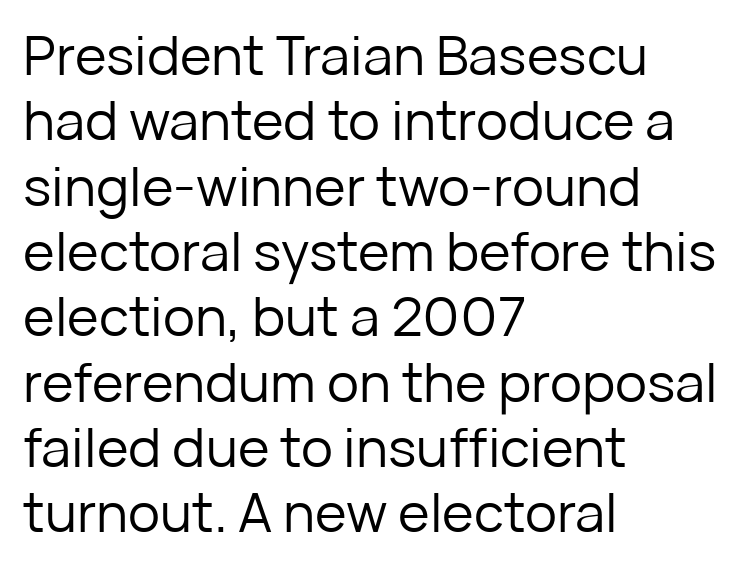
{"serif": "no", "italic": "no", "bold": "no", "weight": "regular", "width": "normal", "stroke_contrast": "low", "x_height": "medium", "monospaced": "no", "underline": "no", "align": "left", "line_spacing_ratio": 1.21, "letter_spacing": "normal", "letter_spacing_em": 0.0, "glyph_px": 54}
